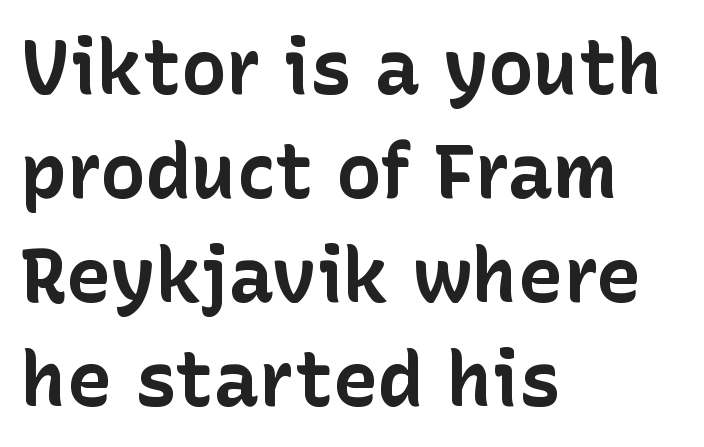
In CSS terms this would be text-align: left. The line-height multiplier appears to be the usual default. Does the lettering tilt? It doesn't — this is upright. Quick note: underline off.
